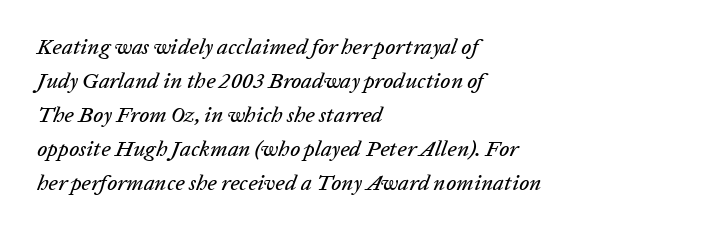
Designer's note — italics engaged. Rows of type keep a routine distance in the vertical direction. The rendering keeps characters at their native spacing. Any mark beneath the type? The region is blank. The compositor pushed each line to the left boundary.
